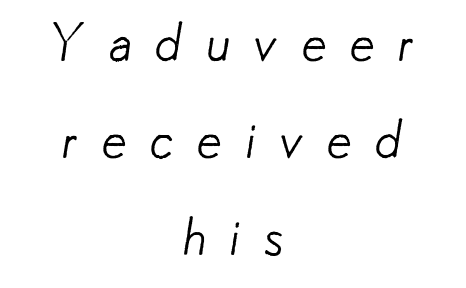
{"serif": "no", "bold": "no", "weight": "light", "width": "normal", "stroke_contrast": "low", "x_height": "small", "monospaced": "no", "underline": "no", "align": "center", "line_spacing_ratio": 1.87, "letter_spacing": "wide", "letter_spacing_em": 0.42, "glyph_px": 52}
